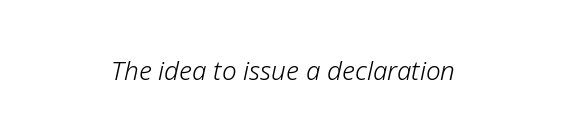
The setting favours the middle, as headings and verse often do. Unmarked baselines from the first word to the last. What stands out about the letter spacing? Nothing — it is the standard amount. When letters slant like this, we call the style italic.
